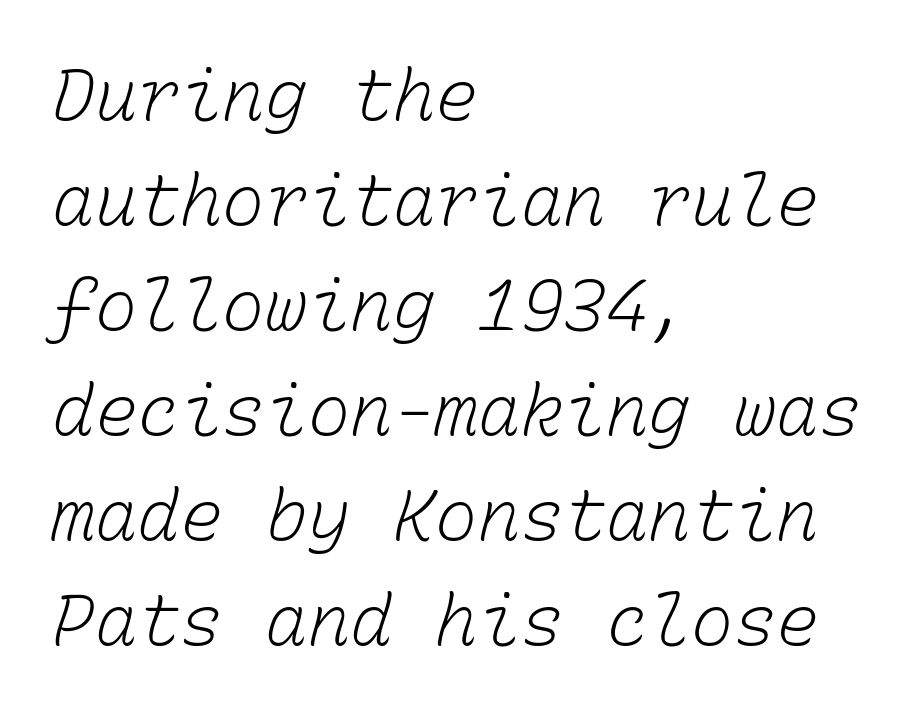
{"bold": "no", "weight": "light", "width": "normal", "stroke_contrast": "low", "x_height": "medium", "monospaced": "yes", "underline": "no", "align": "left", "line_spacing": "normal", "line_spacing_ratio": 1.48, "letter_spacing": "normal", "letter_spacing_em": 0.0, "glyph_px": 71}
